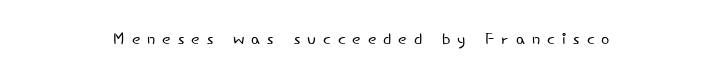
Q: Is the text bold? A: No.
Q: Is the text italic (slanted)? A: No, it is upright.
Q: Is the text underlined? A: No.
Q: How is the paragraph aligned? A: Centered.
Q: Is the spacing between letters normal or unusually wide? A: Unusually wide.
